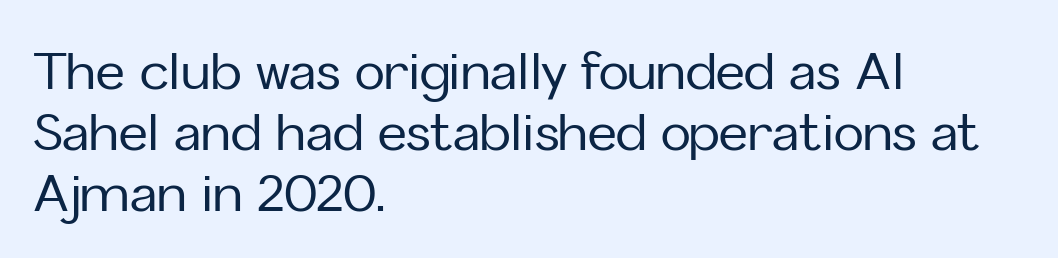
The image shows 50 px sans-serif type, upright; set left-aligned, line spacing 1.22x, normal letter spacing, not underlined; low stroke contrast and a medium x-height.
